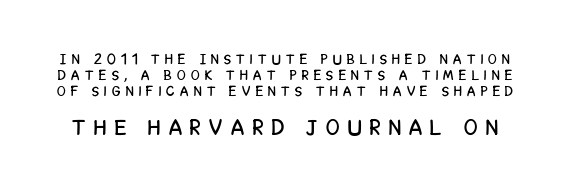
{"italic": "no", "underline": "no", "line_spacing": "tight", "line_spacing_ratio": 1.14, "letter_spacing": "wide", "letter_spacing_em": 0.39, "larger_block": "second", "size_ratio": 1.57, "glyph_px": 22}
